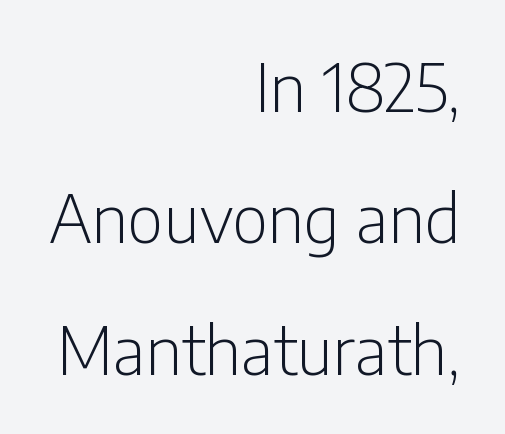
{"serif": "no", "italic": "no", "bold": "no", "weight": "light", "width": "condensed", "stroke_contrast": "low", "x_height": "medium", "monospaced": "no", "underline": "no", "align": "right", "line_spacing": "loose", "line_spacing_ratio": 1.99, "letter_spacing": "normal", "letter_spacing_em": 0.0, "glyph_px": 66}
